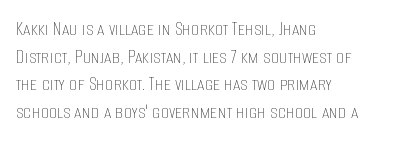
{"italic": "no", "bold": "no", "underline": "no", "align": "left", "line_spacing": "normal", "line_spacing_ratio": 1.31, "letter_spacing": "normal", "letter_spacing_em": 0.0, "glyph_px": 21}
